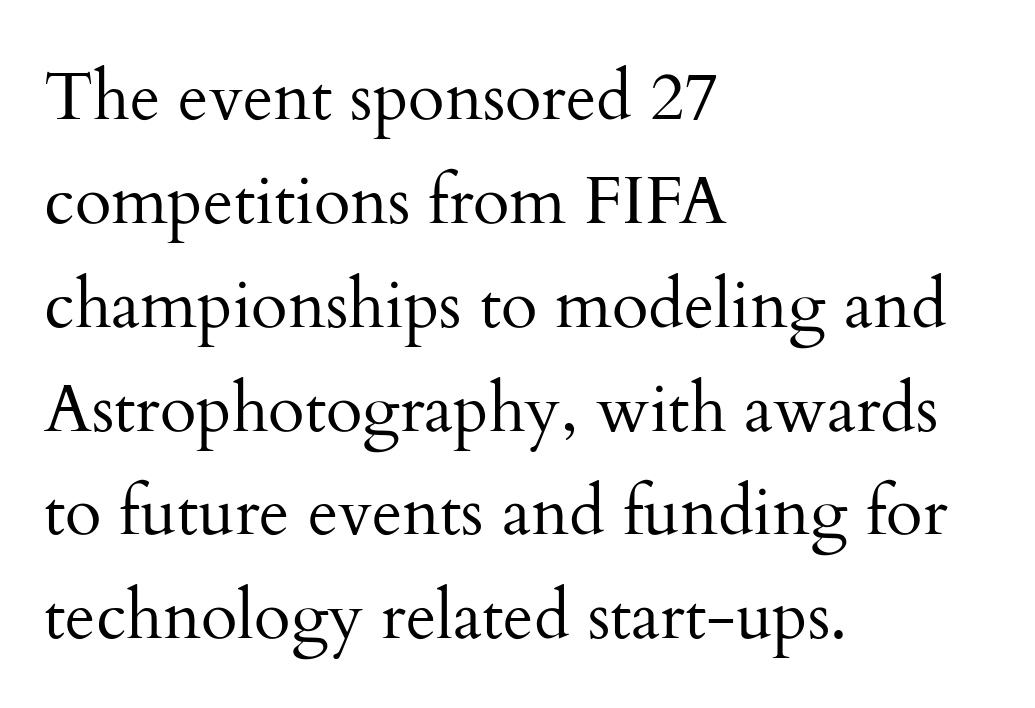
{"serif": "yes", "italic": "no", "bold": "no", "weight": "regular", "width": "normal", "stroke_contrast": "medium", "x_height": "small", "monospaced": "no", "underline": "no", "align": "left", "line_spacing": "normal", "line_spacing_ratio": 1.55, "letter_spacing": "normal", "letter_spacing_em": 0.0, "glyph_px": 67}
